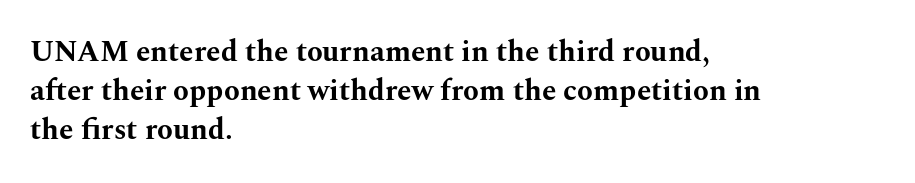
{"serif": "yes", "italic": "no", "bold": "yes", "weight": "bold", "width": "wide", "stroke_contrast": "medium", "x_height": "medium", "monospaced": "no", "underline": "no", "align": "left", "line_spacing": "normal", "line_spacing_ratio": 1.34, "letter_spacing": "normal", "letter_spacing_em": 0.0, "glyph_px": 29}
